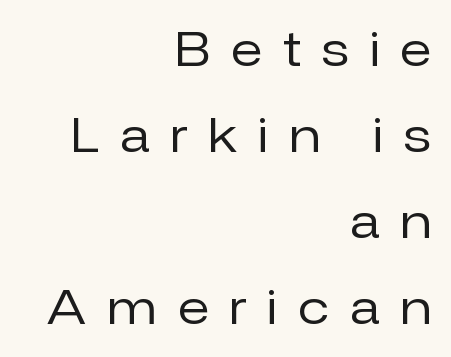
Classification — sans serif. Do the characters align in a grid? No, the font is proportional. The font's upright variant was chosen for this text. Notice how the passage keeps a crisp vertical edge on the right only. The specimen omits any rule beneath the text block's lines. The weight tops out at a normal text grade.
